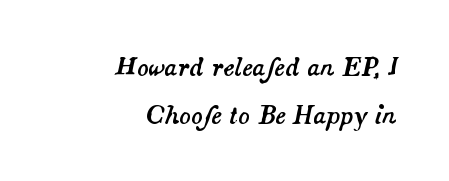
This sample uses an oblique cut, with every glyph tilted off the vertical. Clear beneath every line of the passage. Typeset ragged left — the right edge is the straight one. Each word holds together tightly as a unit, with standard inter-letter gaps. The passage shown stacks its lines with a broad gap.
